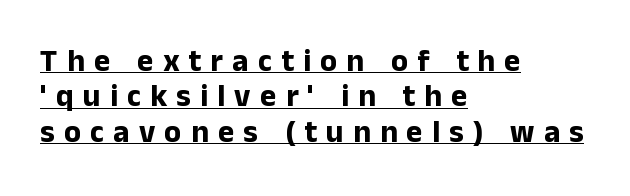
Q: Is the text bold? A: Yes.
Q: Is the text italic (slanted)? A: No, it is upright.
Q: Is the typeface a serif or a sans-serif typeface? A: Sans-serif.
Q: Is the text underlined? A: Yes.
Q: How is the paragraph aligned? A: Left-aligned.
Q: Is the spacing between letters normal or unusually wide? A: Unusually wide.
Q: Is the spacing between lines tight, normal or loose? A: Tight.
Q: Width (condensed, normal, or wide)? A: Normal.
Q: Stroke contrast? A: Low.
Q: x-height? A: Medium.
Q: Monospaced? A: No.
